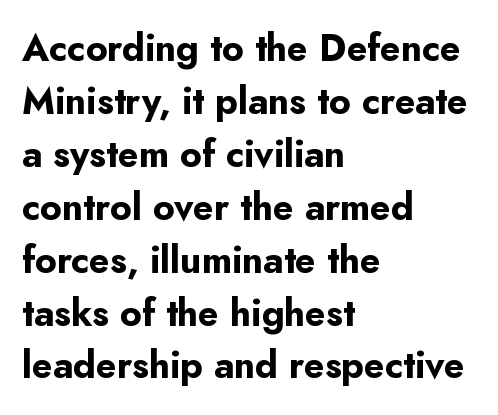
The lettering stays uniformly vertical, giving the passage a roman look. Notice how descenders clear the ascenders below comfortably — that's standard leading. Set as a true bold cut, around the 700 mark. Tracking here is standard; glyphs follow each other at the usual distance. This rendering features lettering with no underline. Each letter keeps its own natural width here, so spacing adapts to shape.
